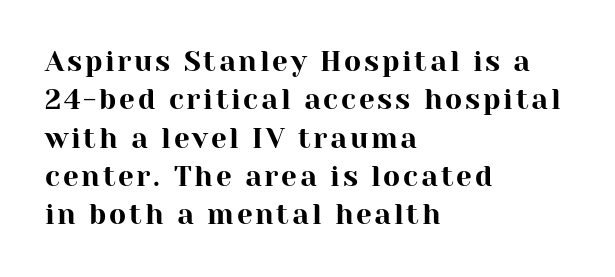
Q: Is the text italic (slanted)? A: No, it is upright.
Q: Is the typeface a serif or a sans-serif typeface? A: Serif.
Q: Is the text underlined? A: No.
Q: How is the paragraph aligned? A: Left-aligned.
Q: Is the spacing between lines tight, normal or loose? A: Normal.
Q: Width (condensed, normal, or wide)? A: Normal.
Q: Stroke contrast? A: High.
Q: x-height? A: Medium.
Q: Monospaced? A: No.
